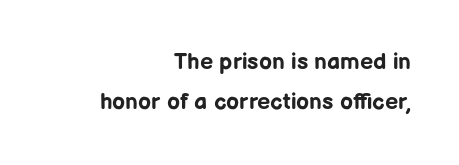
The image shows 23 px bold type, upright; set right-aligned, line spacing 1.76x, normal letter spacing, not underlined.
